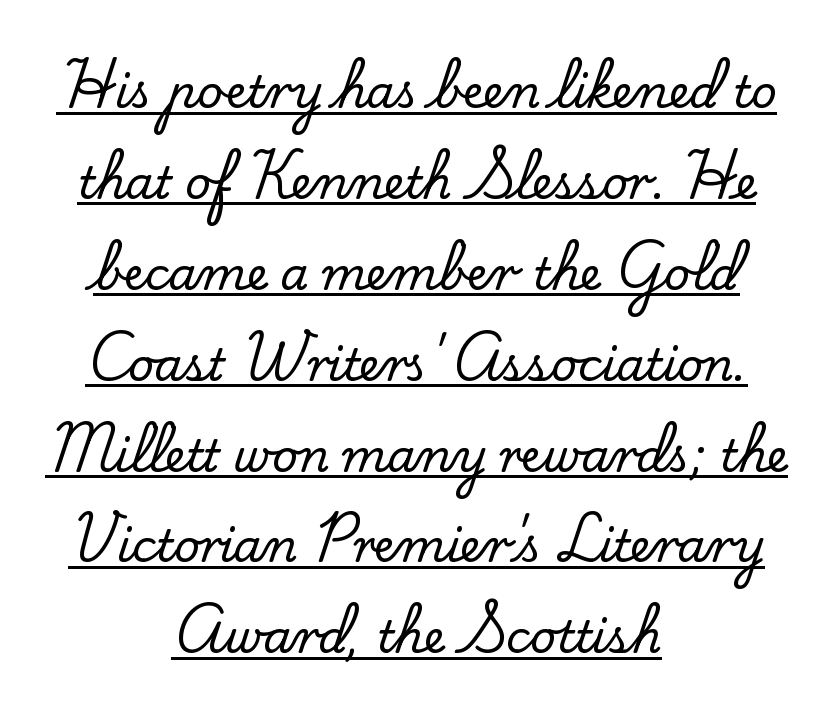
{"serif": "yes", "width": "normal", "stroke_contrast": "low", "x_height": "small", "monospaced": "no", "underline": "yes", "align": "center", "line_spacing": "loose", "line_spacing_ratio": 2.02, "letter_spacing": "normal", "letter_spacing_em": 0.0, "glyph_px": 45}
